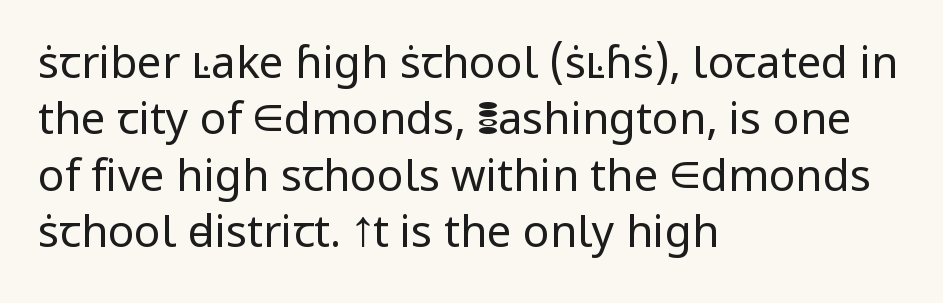
No letter is thick-stroked: the sample isn't bold. The rendering uses a moderate line-height, typical for paragraphs. The rendering uses natural spacing where letterforms have individual widths. Each line starts at the same left margin while the right side varies. In terms of letterform style, serifs are entirely absent.
